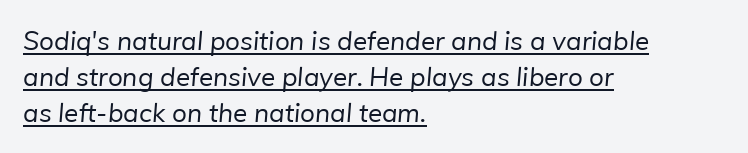
Q: Is the text bold? A: No.
Q: Is the text underlined? A: Yes.
Q: How is the paragraph aligned? A: Left-aligned.
Q: Is the spacing between letters normal or unusually wide? A: Normal.
Q: Is the spacing between lines tight, normal or loose? A: Normal.
